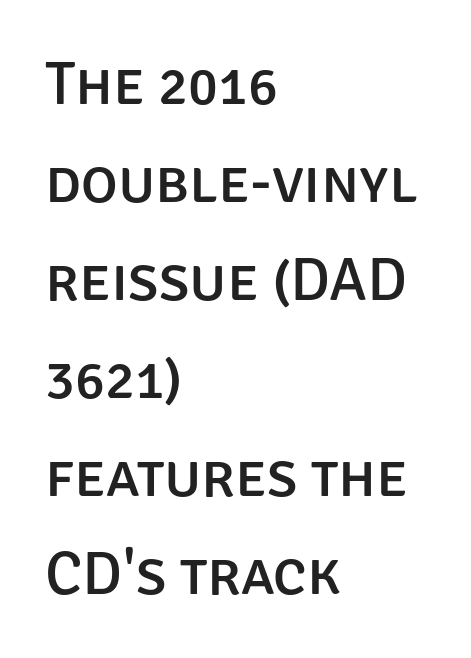
{"serif": "no", "italic": "no", "width": "normal", "stroke_contrast": "low", "x_height": "large", "monospaced": "no", "underline": "no", "align": "left", "line_spacing": "normal", "line_spacing_ratio": 1.58, "letter_spacing": "normal", "letter_spacing_em": 0.0, "glyph_px": 62}
